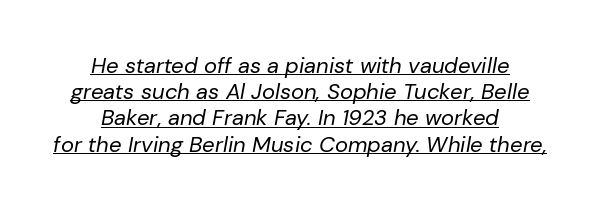
Emphasis-style slanted type is in use. Teacher's note: observe the equal gaps on both sides — that is centered alignment. This sample carries an underscore along the baseline area. In terms of letterspacing, this is plain default setting. These glyphs show unthickened strokes, regular width or finer.
